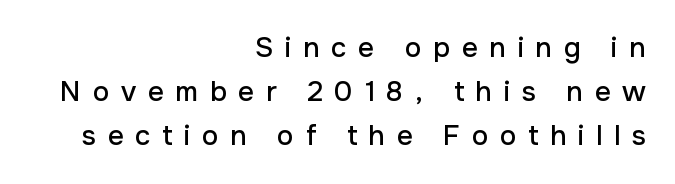
Q: Is the text italic (slanted)? A: No, it is upright.
Q: Is the typeface a serif or a sans-serif typeface? A: Sans-serif.
Q: Is the text underlined? A: No.
Q: How is the paragraph aligned? A: Right-aligned.
Q: Is the spacing between letters normal or unusually wide? A: Unusually wide.
Q: Is the spacing between lines tight, normal or loose? A: Normal.
Q: Width (condensed, normal, or wide)? A: Normal.
Q: Stroke contrast? A: Low.
Q: x-height? A: Medium.
Q: Monospaced? A: No.
